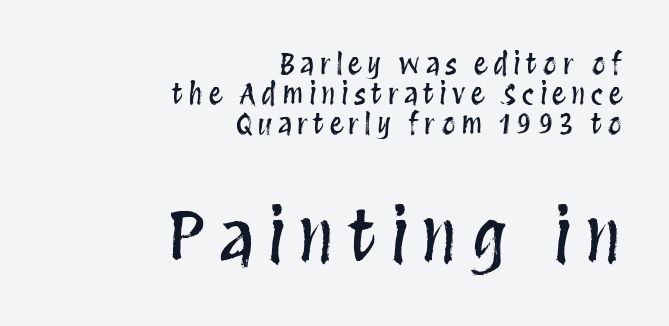
Q: Is the text italic (slanted)? A: No, it is upright.
Q: Is the text underlined? A: No.
Q: How is the paragraph aligned? A: Right-aligned.
Q: Is the spacing between lines tight, normal or loose? A: Tight.
Q: Which block of text is set in a larger size, the first (top) or the second (bottom)? A: The second (bottom) one.
Q: Width (condensed, normal, or wide)? A: Condensed.
Q: Stroke contrast? A: Medium.
Q: x-height? A: Large.
Q: Monospaced? A: No.
